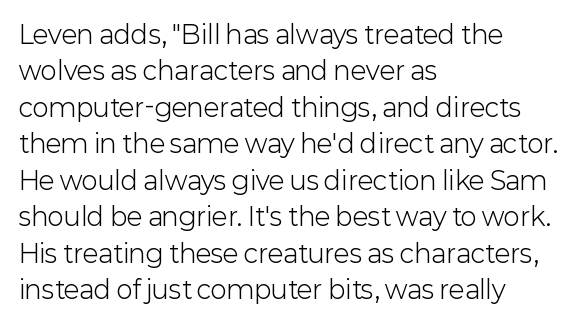
The image shows 25 px text type, upright; set left-aligned, normal line spacing (1.46x), normal letter spacing, not underlined.
